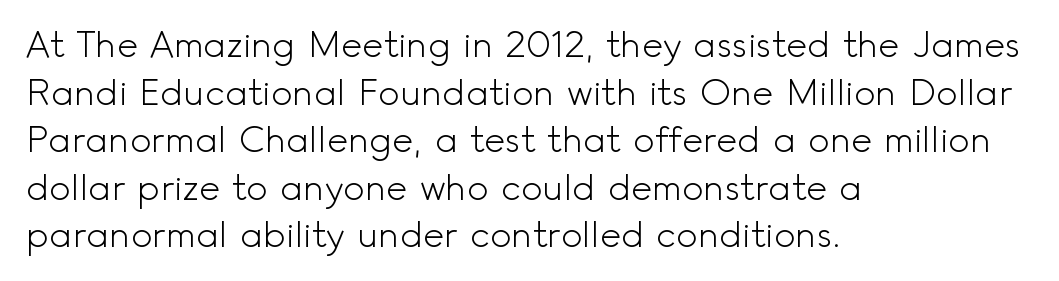
{"serif": "no", "italic": "no", "bold": "no", "weight": "light", "width": "normal", "x_height": "small", "monospaced": "no", "underline": "no", "align": "left", "line_spacing": "normal", "line_spacing_ratio": 1.32, "letter_spacing": "normal", "letter_spacing_em": 0.0, "glyph_px": 36}
